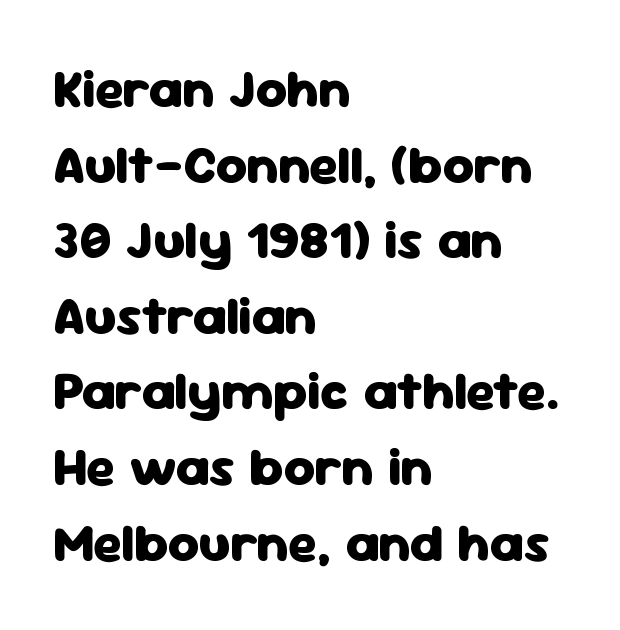
The image shows 54 px heavy sans-serif type, upright; set left-aligned, normal line spacing (1.4x), normal letter spacing, not underlined; low stroke contrast and a medium x-height.
